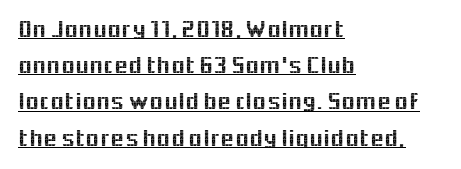
Q: Is the text italic (slanted)? A: No, it is upright.
Q: Is the text underlined? A: Yes.
Q: How is the paragraph aligned? A: Left-aligned.
Q: Is the spacing between letters normal or unusually wide? A: Normal.
Q: Is the spacing between lines tight, normal or loose? A: Normal.
